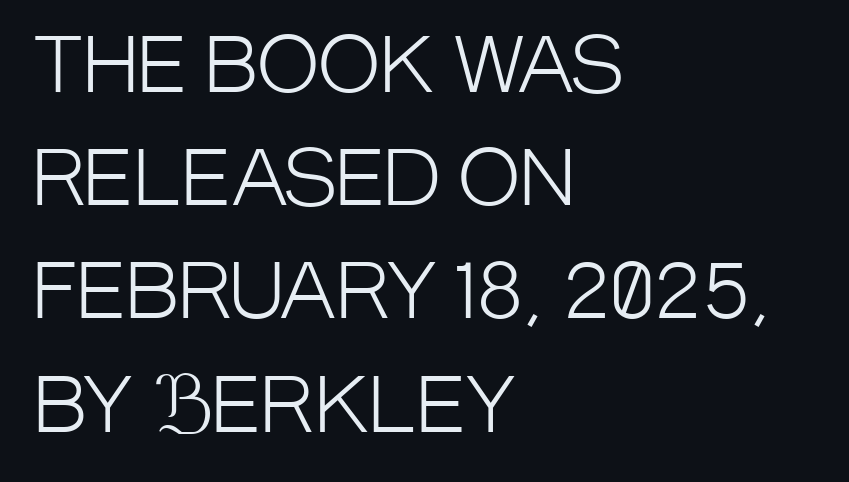
Each word holds together tightly as a unit, with standard inter-letter gaps. Vertical strokes here are truly vertical. This sample has the flowing, uneven cadence of proportional lettering. Horizontal bands of white between lines are of average thickness. Font category for this specimen: sans-serif.
